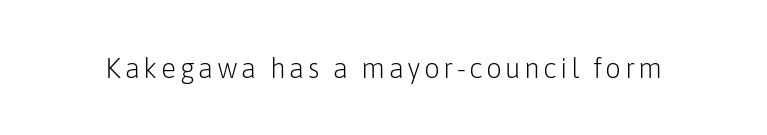
{"serif": "no", "italic": "no", "bold": "no", "weight": "light", "width": "normal", "stroke_contrast": "low", "x_height": "medium", "monospaced": "no", "underline": "no", "glyph_px": 28}
